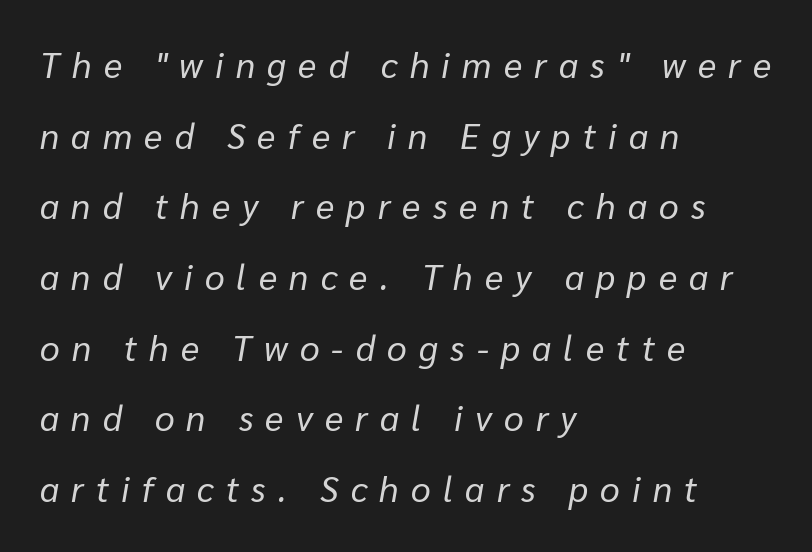
Words appear elongated and porous because spacing is wide. Stems here are at most as thick as an everyday book face. Every character sits at an angle, as italics do. These lines are rendered in a variable-pitch font. One glance says open: line gaps are wider than usual.
